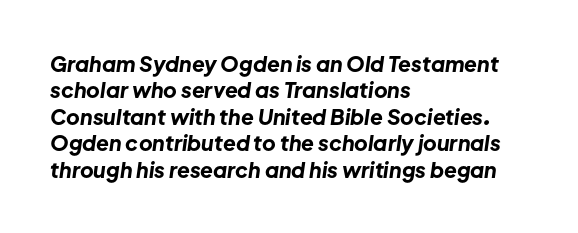
The image shows 21 px bold type, italic (leaning right); set left-aligned, normal line spacing (1.26x), normal letter spacing, not underlined.
